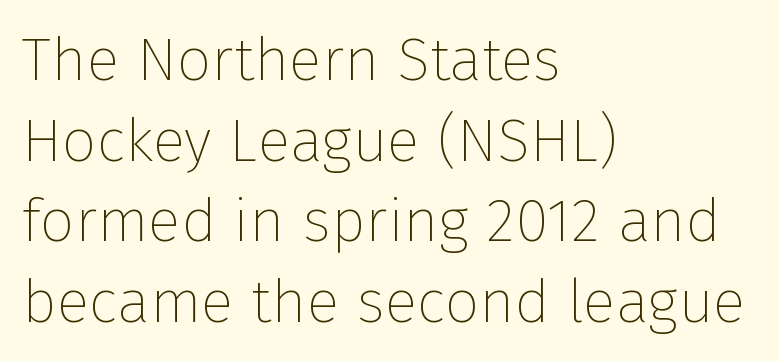
The image shows 61 px thin sans-serif type, upright; set left-aligned, normal line spacing (1.32x), normal letter spacing, not underlined; low stroke contrast and a medium x-height.
